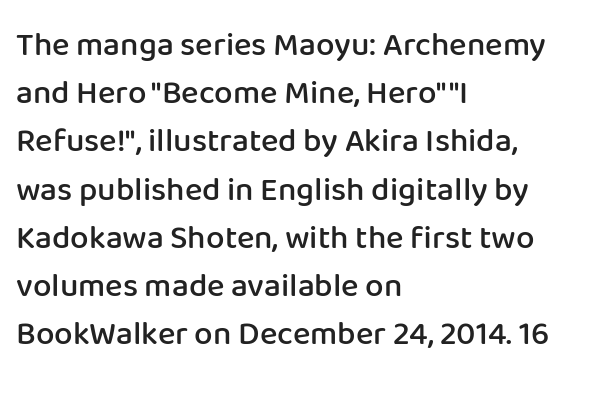
The image shows 33 px semibold sans-serif type, upright; set left-aligned, normal line spacing (1.46x), normal letter spacing, not underlined; low stroke contrast and a medium x-height.
